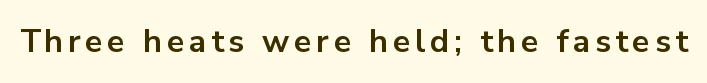
Bare-footed words on every line. Italic? Not at all — the glyphs are vertical. The rendering uses natural spacing where letterforms have individual widths. Is this a sans? Yes — the strokes have no serifs.
